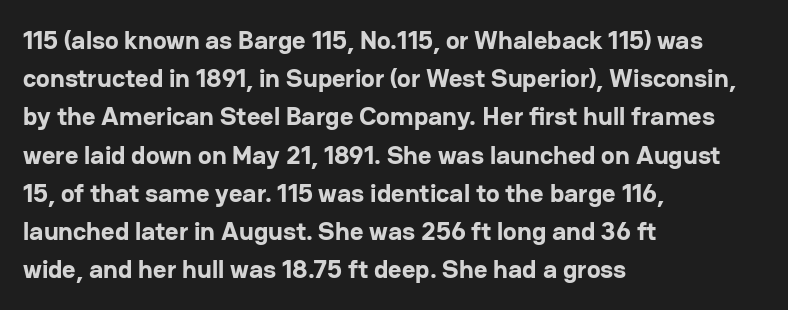
{"italic": "no", "bold": "yes", "underline": "no", "align": "left", "line_spacing": "normal", "line_spacing_ratio": 1.47, "letter_spacing": "normal", "letter_spacing_em": 0.0, "glyph_px": 26}
